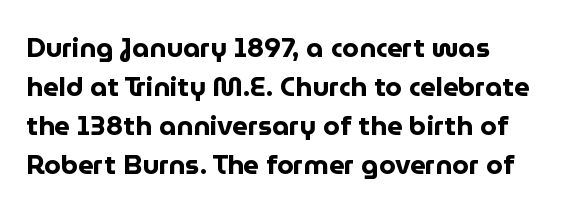
{"italic": "no", "bold": "yes", "underline": "no", "line_spacing": "normal", "line_spacing_ratio": 1.45, "letter_spacing": "normal", "letter_spacing_em": 0.0, "glyph_px": 27}
